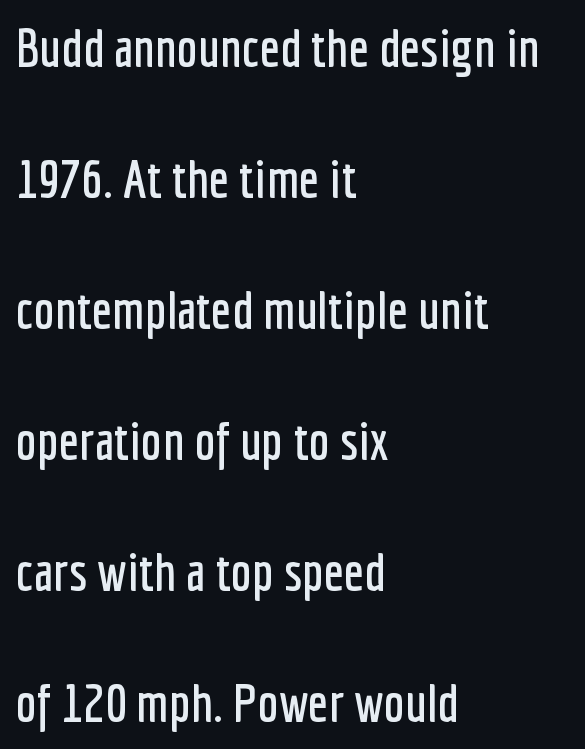
The image shows 53 px condensed sans-serif type, upright; set left-aligned, loose line spacing (2.47x), normal letter spacing, not underlined; low stroke contrast and a medium x-height.
